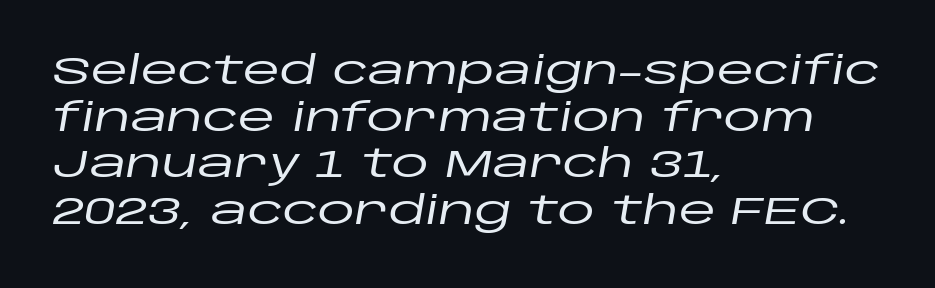
{"italic": "yes", "lean": "right", "slant_degrees": 10, "width": "wide", "stroke_contrast": "low", "x_height": "large", "monospaced": "no", "underline": "no", "align": "left", "line_spacing_ratio": 1.23, "letter_spacing": "normal", "letter_spacing_em": 0.0, "glyph_px": 38}
